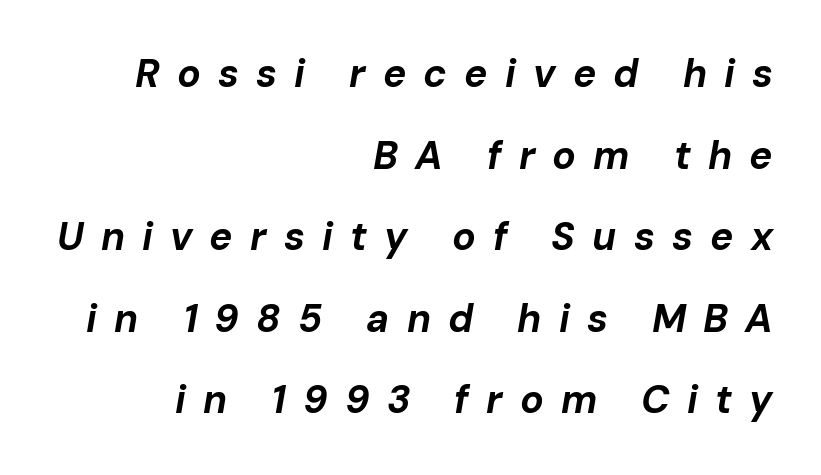
The image shows 39 px bold type, italic (leaning right); set right-aligned, loose line spacing (2.09x), unusually wide letter spacing (+0.44 em), not underlined; low stroke contrast and a medium x-height.
